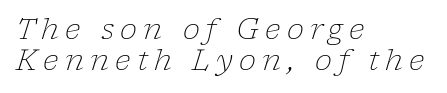
The image shows 29 px light serif type, italic (leaning right); set left-aligned, tight line spacing (1.06x), unusually wide letter spacing (+0.21 em), not underlined; low stroke contrast and a medium x-height.
